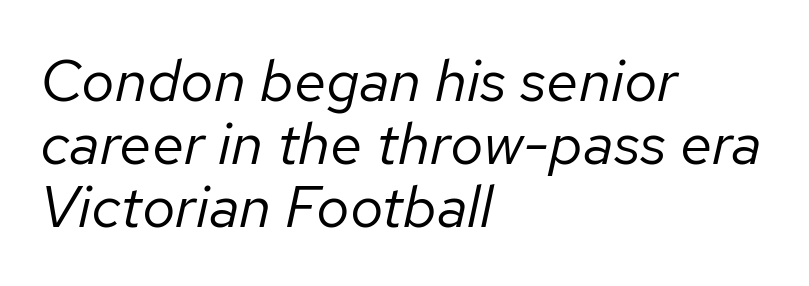
Quick note: underline off. The rendering anchors every line to the left-hand side. The passage shown is not bold in any degree. In terms of posture, this sample is oblique. This sample has the flowing, uneven cadence of proportional lettering.
